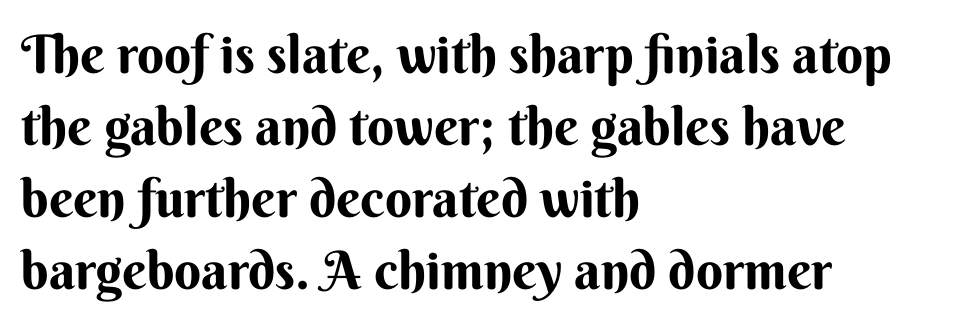
Q: Is the text bold? A: Yes.
Q: Is the text italic (slanted)? A: No, it is upright.
Q: Is the typeface a serif or a sans-serif typeface? A: Sans-serif.
Q: Is the text underlined? A: No.
Q: How is the paragraph aligned? A: Left-aligned.
Q: Is the spacing between letters normal or unusually wide? A: Normal.
Q: Is the spacing between lines tight, normal or loose? A: Normal.
Q: Width (condensed, normal, or wide)? A: Normal.
Q: Stroke contrast? A: Medium.
Q: x-height? A: Small.
Q: Monospaced? A: No.
